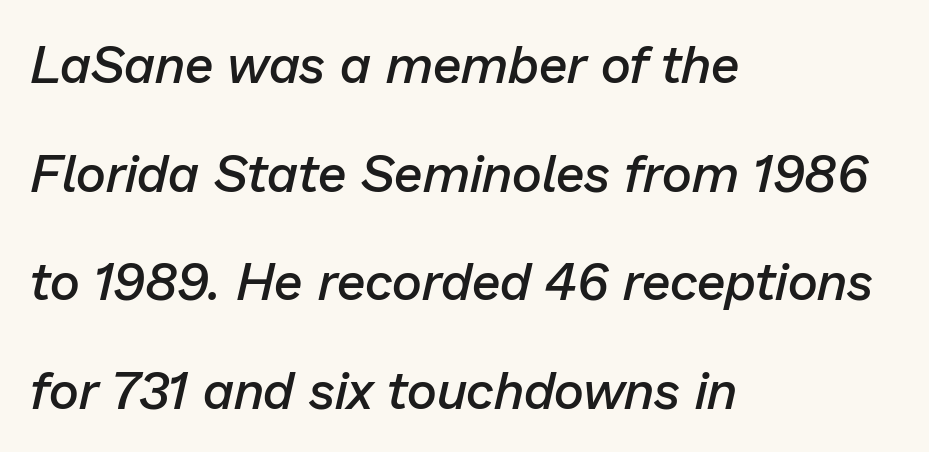
{"italic": "yes", "lean": "right", "slant_degrees": 13, "bold": "semi", "weight": "semibold", "width": "normal", "stroke_contrast": "low", "x_height": "medium", "monospaced": "no", "underline": "no", "align": "left", "line_spacing": "loose", "line_spacing_ratio": 2.09, "letter_spacing": "normal", "letter_spacing_em": 0.0, "glyph_px": 52}
